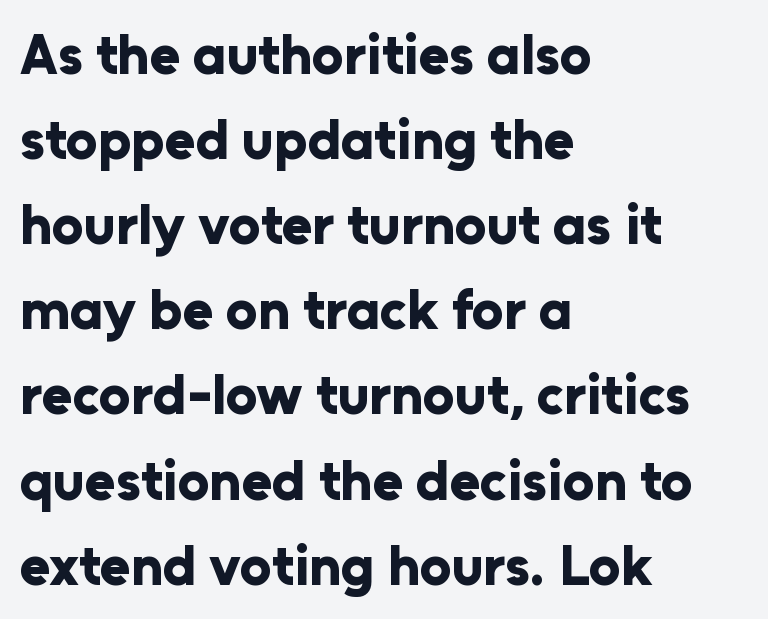
Q: Is the text bold? A: Yes.
Q: Is the text italic (slanted)? A: No, it is upright.
Q: Is the typeface a serif or a sans-serif typeface? A: Sans-serif.
Q: Is the text underlined? A: No.
Q: How is the paragraph aligned? A: Left-aligned.
Q: Is the spacing between letters normal or unusually wide? A: Normal.
Q: Is the spacing between lines tight, normal or loose? A: Normal.
Q: Width (condensed, normal, or wide)? A: Normal.
Q: Stroke contrast? A: Low.
Q: x-height? A: Medium.
Q: Monospaced? A: No.
